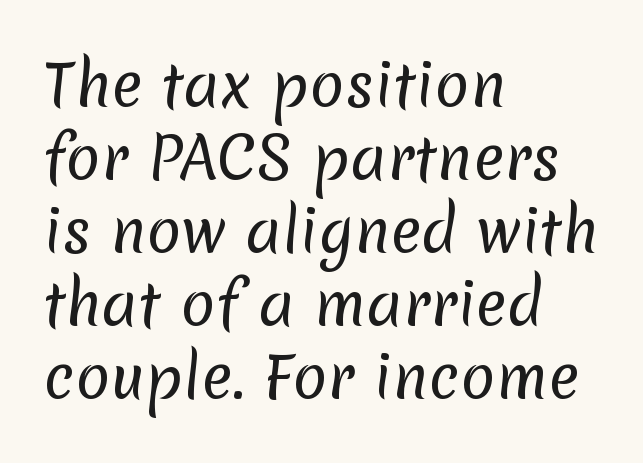
{"serif": "no", "bold": "no", "weight": "regular", "width": "normal", "stroke_contrast": "low", "x_height": "medium", "monospaced": "no", "underline": "no", "align": "left", "line_spacing": "normal", "line_spacing_ratio": 1.26, "letter_spacing": "normal", "letter_spacing_em": 0.0, "glyph_px": 58}
